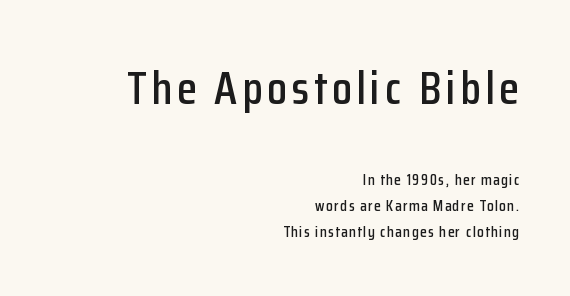
Two sizes are in play, and the larger belongs to the first block. Reading down the block, your eye finds every line finishing at a fixed right position. This sample uses a sans-serif face. Ascenders rise straight up at ninety degrees. Each letter keeps its own natural width here, so spacing adapts to shape.
